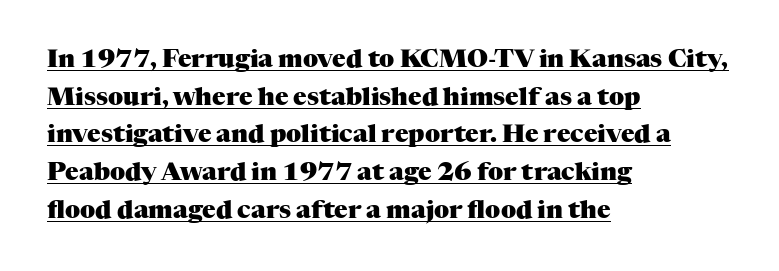
Weight: bold. One-word summary of the alignment: left. You can see a thin bar hugging the bottom of the glyphs. Unlike italic type, these characters show no tilt at all. Tracking value appears to be zero — textbook default spacing.
